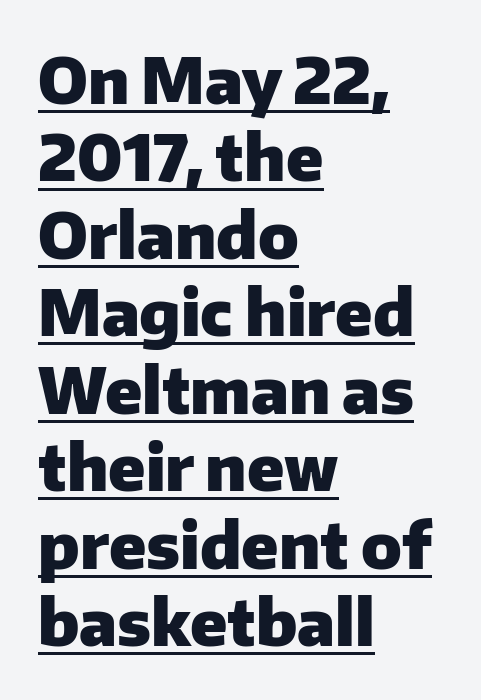
Q: Is the text bold? A: Yes.
Q: Is the text italic (slanted)? A: No, it is upright.
Q: Is the typeface a serif or a sans-serif typeface? A: Sans-serif.
Q: Is the text underlined? A: Yes.
Q: How is the paragraph aligned? A: Left-aligned.
Q: Is the spacing between letters normal or unusually wide? A: Normal.
Q: Width (condensed, normal, or wide)? A: Normal.
Q: Stroke contrast? A: Low.
Q: x-height? A: Medium.
Q: Monospaced? A: No.
